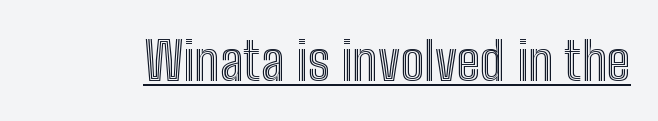
Q: Is the text italic (slanted)? A: No, it is upright.
Q: Is the text underlined? A: Yes.
Q: Is the spacing between letters normal or unusually wide? A: Normal.
Q: Width (condensed, normal, or wide)? A: Condensed.
Q: x-height? A: Medium.
Q: Monospaced? A: No.
